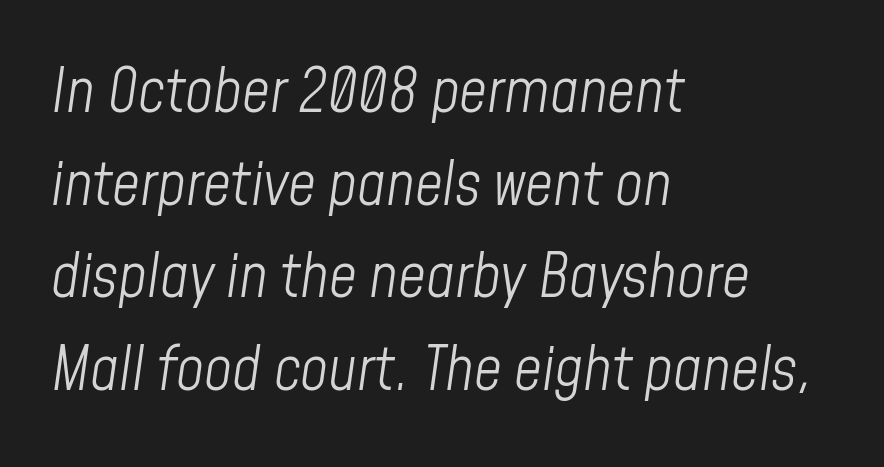
The image shows 61 px light, condensed type, italic (leaning right); set left-aligned, normal line spacing (1.52x), normal letter spacing, not underlined; low stroke contrast and a medium x-height.
